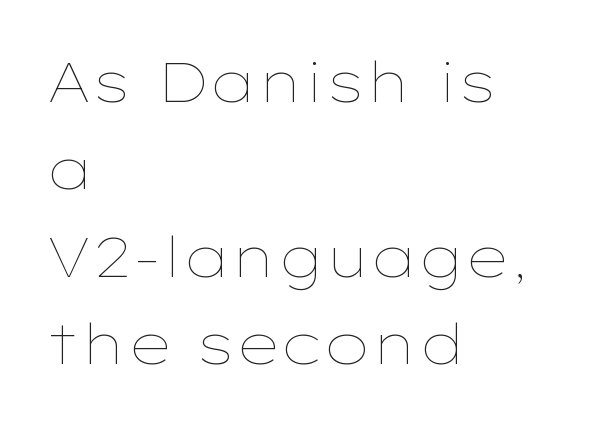
The image shows 56 px thin, wide type, upright; set left-aligned, normal line spacing (1.56x), normal letter spacing, not underlined; low stroke contrast and a medium x-height.
